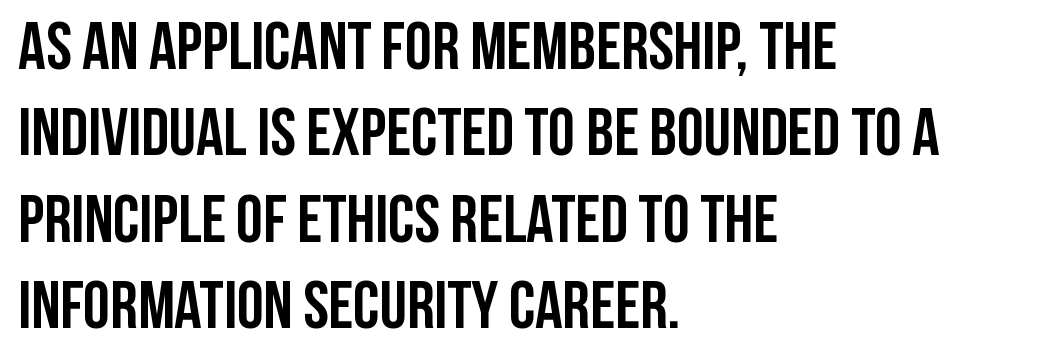
{"serif": "no", "italic": "no", "bold": "yes", "weight": "semibold", "width": "condensed", "stroke_contrast": "low", "x_height": "large", "monospaced": "no", "underline": "no", "align": "left", "line_spacing": "normal", "line_spacing_ratio": 1.27, "letter_spacing": "normal", "letter_spacing_em": 0.0, "glyph_px": 68}
